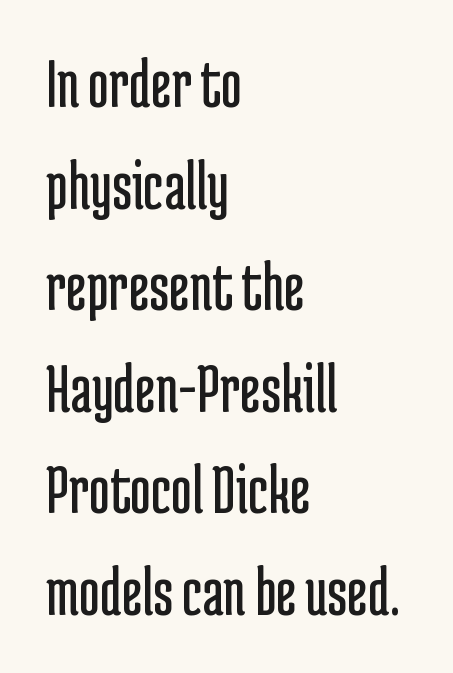
A typesetter would call this zero additional tracking. A typesetter would label this face a sans. Here the designer chose a conventional face with non-uniform glyph widths. Is there any slant? The stems are plumb.
